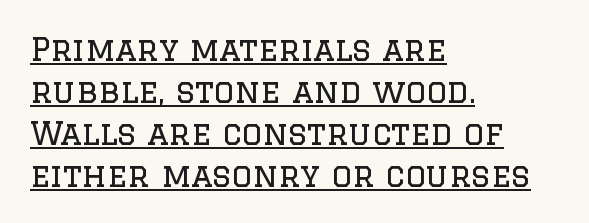
{"serif": "yes", "italic": "no", "bold": "no", "weight": "regular", "width": "normal", "stroke_contrast": "low", "x_height": "large", "monospaced": "no", "underline": "yes", "align": "left", "line_spacing": "normal", "line_spacing_ratio": 1.31, "letter_spacing": "normal", "letter_spacing_em": 0.0, "glyph_px": 32}
